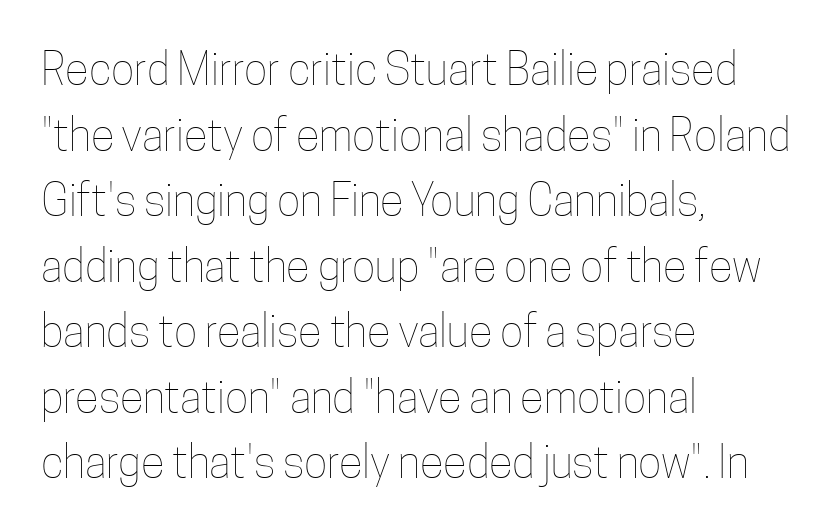
{"italic": "no", "bold": "no", "weight": "thin", "width": "condensed", "stroke_contrast": "low", "x_height": "medium", "monospaced": "no", "underline": "no", "align": "left", "line_spacing": "normal", "line_spacing_ratio": 1.49, "letter_spacing": "normal", "letter_spacing_em": 0.0, "glyph_px": 44}
